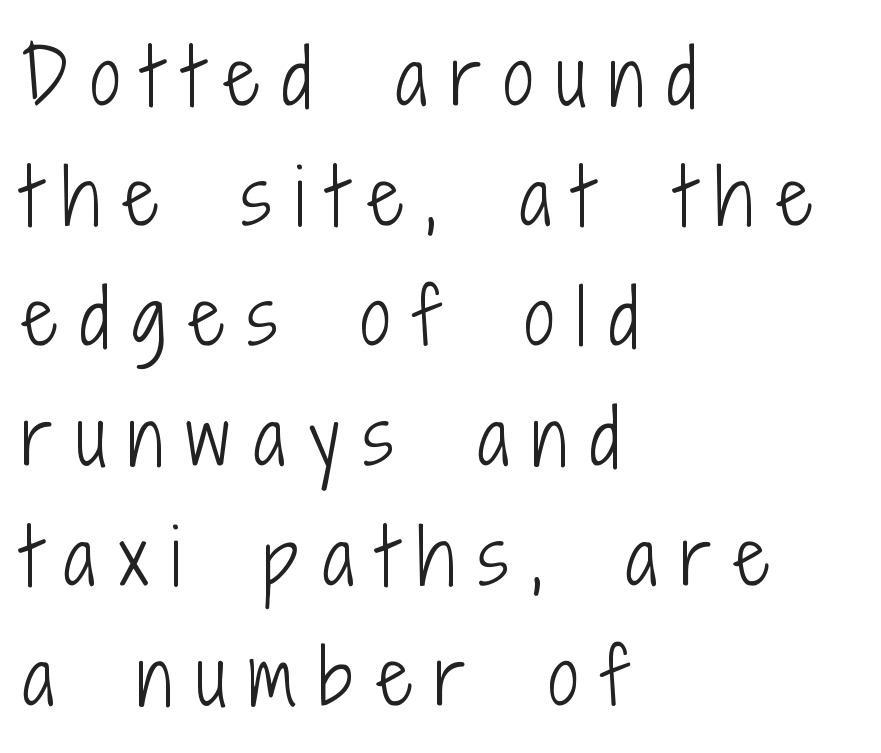
Notice how the stems are strictly vertical — no italics here. This rendering employs a face without finishing strokes, i.e., a sans-serif. The baseline area is clear. Weight: regular or lighter. Here the glyphs are tracked loosely, breaking word shapes into spaced letters. Proportional: the letters do not fall into vertical columns.
